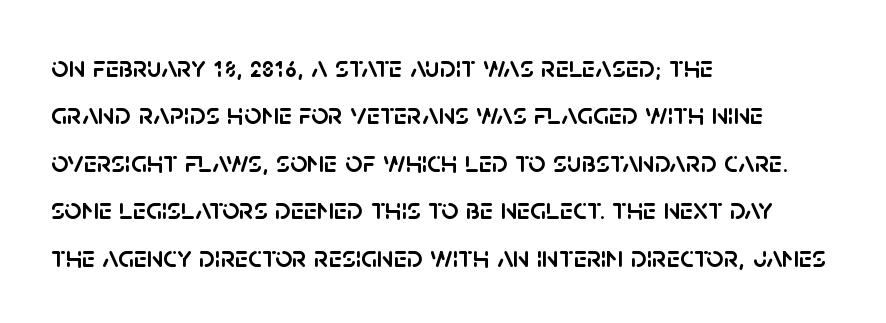
{"serif": "no", "italic": "no", "width": "normal", "stroke_contrast": "low", "x_height": "large", "monospaced": "no", "underline": "no", "align": "left", "line_spacing": "normal", "line_spacing_ratio": 1.58, "letter_spacing": "normal", "letter_spacing_em": 0.0, "glyph_px": 30}
